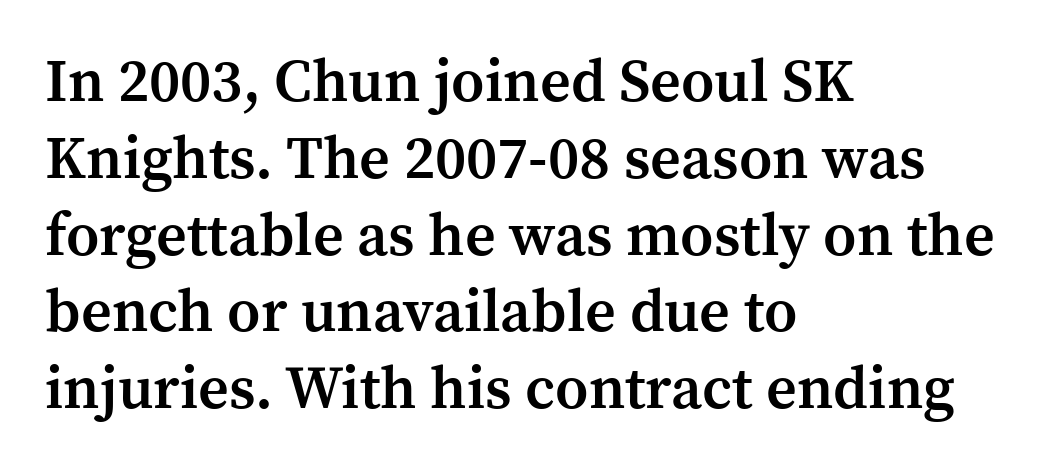
The image shows 60 px semibold serif type, upright; set left-aligned, normal line spacing (1.28x), normal letter spacing, not underlined; medium stroke contrast and a medium x-height.
